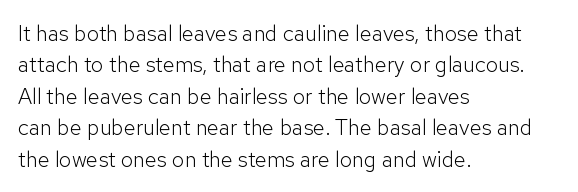
Q: Is the text bold? A: No.
Q: Is the text italic (slanted)? A: No, it is upright.
Q: Is the text underlined? A: No.
Q: How is the paragraph aligned? A: Left-aligned.
Q: Is the spacing between letters normal or unusually wide? A: Normal.
Q: Is the spacing between lines tight, normal or loose? A: Normal.
